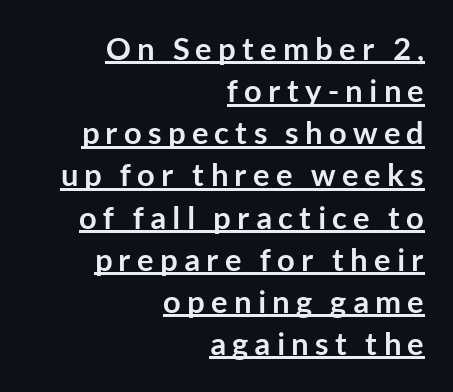
The image shows 31 px semibold sans-serif type, upright; set right-aligned, normal line spacing (1.36x), unusually wide letter spacing (+0.2 em), underlined; low stroke contrast and a medium x-height.
